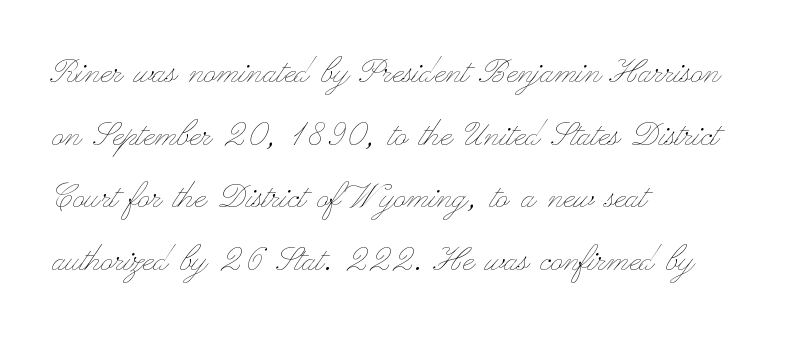
Q: Is the text bold? A: No.
Q: Is the text italic (slanted)? A: Yes.
Q: Is the text underlined? A: No.
Q: How is the paragraph aligned? A: Left-aligned.
Q: Is the spacing between letters normal or unusually wide? A: Normal.
Q: Is the spacing between lines tight, normal or loose? A: Normal.
Q: Width (condensed, normal, or wide)? A: Wide.
Q: Stroke contrast? A: Low.
Q: x-height? A: Small.
Q: Monospaced? A: No.
